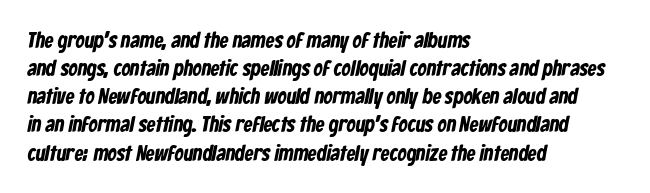
Q: Is the text bold? A: Yes.
Q: Is the text underlined? A: No.
Q: How is the paragraph aligned? A: Left-aligned.
Q: Is the spacing between letters normal or unusually wide? A: Normal.
Q: Is the spacing between lines tight, normal or loose? A: Normal.
